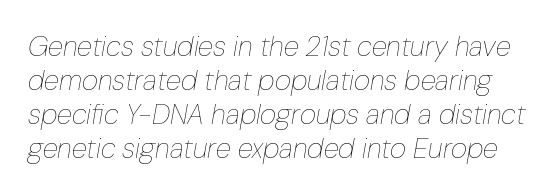
The image shows 28 px thin, condensed type, italic (leaning right); set line spacing 1.21x, normal letter spacing, not underlined; low stroke contrast and a medium x-height.
